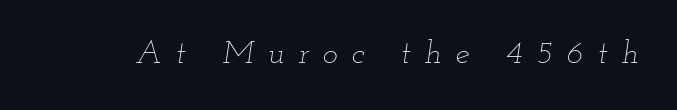
Proportional: the letters do not fall into vertical columns. Weight: not bold — regular or lighter. Italic: yes, the glyphs are oblique. Is the letter spacing exaggerated? Yes — the characters are pushed far apart. Words float on clear page, feet unadorned.
